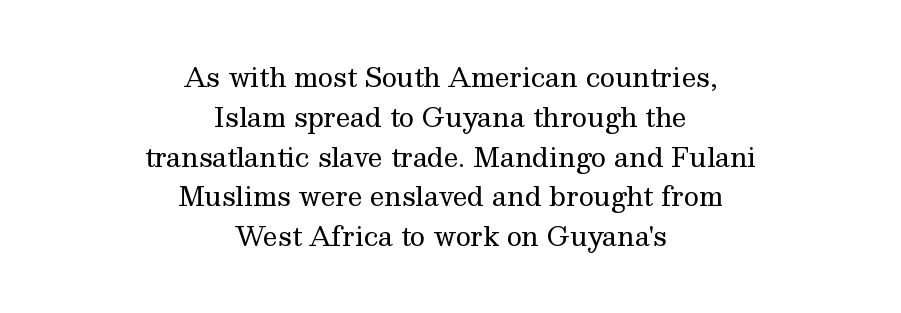
Q: Is the text bold? A: No.
Q: Is the text italic (slanted)? A: No, it is upright.
Q: Is the text underlined? A: No.
Q: How is the paragraph aligned? A: Centered.
Q: Is the spacing between letters normal or unusually wide? A: Normal.
Q: Is the spacing between lines tight, normal or loose? A: Normal.
